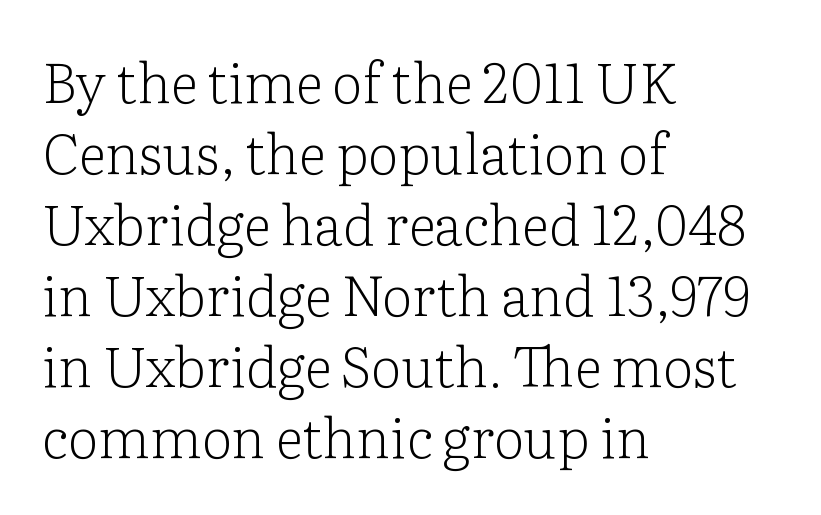
{"serif": "yes", "italic": "no", "bold": "no", "weight": "light", "width": "normal", "stroke_contrast": "low", "x_height": "medium", "monospaced": "no", "underline": "no", "align": "left", "line_spacing": "normal", "line_spacing_ratio": 1.29, "letter_spacing": "normal", "letter_spacing_em": 0.0, "glyph_px": 55}
